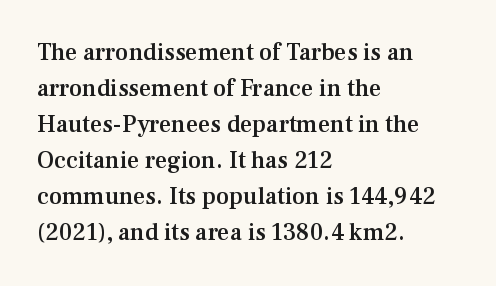
{"italic": "no", "bold": "semi", "underline": "no", "align": "left", "line_spacing": "normal", "line_spacing_ratio": 1.5, "letter_spacing": "normal", "letter_spacing_em": 0.0, "glyph_px": 24}
